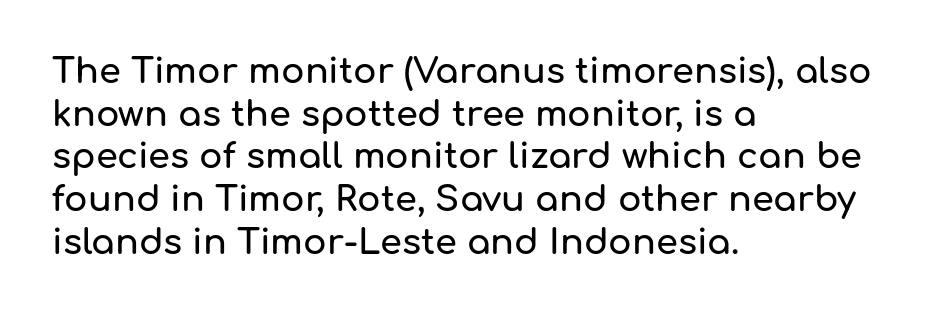
Q: Is the text italic (slanted)? A: No, it is upright.
Q: Is the typeface a serif or a sans-serif typeface? A: Sans-serif.
Q: Is the text underlined? A: No.
Q: How is the paragraph aligned? A: Left-aligned.
Q: Is the spacing between letters normal or unusually wide? A: Normal.
Q: Width (condensed, normal, or wide)? A: Normal.
Q: Stroke contrast? A: Low.
Q: x-height? A: Medium.
Q: Monospaced? A: No.
